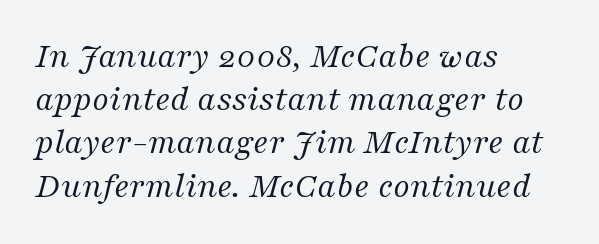
Q: Is the text bold? A: No.
Q: Is the text italic (slanted)? A: Yes, it leans right by about 16 degrees.
Q: Is the typeface a serif or a sans-serif typeface? A: Serif.
Q: Is the text underlined? A: No.
Q: How is the paragraph aligned? A: Left-aligned.
Q: Is the spacing between letters normal or unusually wide? A: Normal.
Q: Width (condensed, normal, or wide)? A: Normal.
Q: Stroke contrast? A: Medium.
Q: x-height? A: Medium.
Q: Monospaced? A: No.
